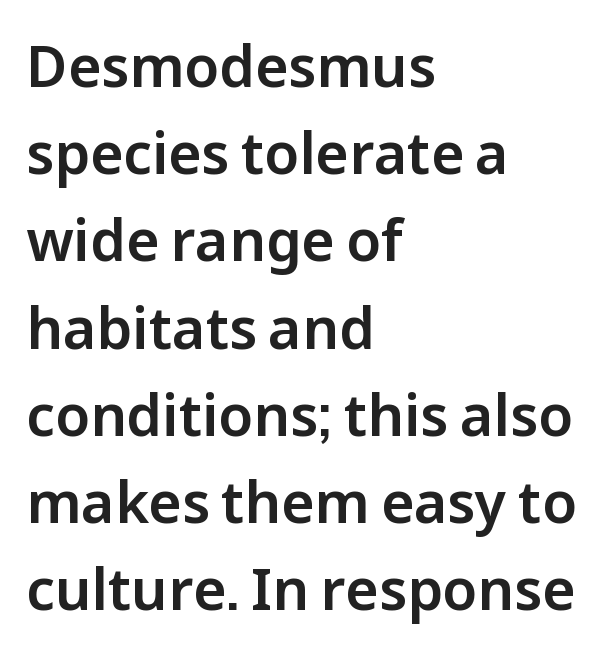
{"serif": "no", "italic": "no", "width": "normal", "stroke_contrast": "low", "x_height": "medium", "monospaced": "no", "underline": "no", "align": "left", "line_spacing": "normal", "line_spacing_ratio": 1.53, "letter_spacing": "normal", "letter_spacing_em": 0.0, "glyph_px": 57}
